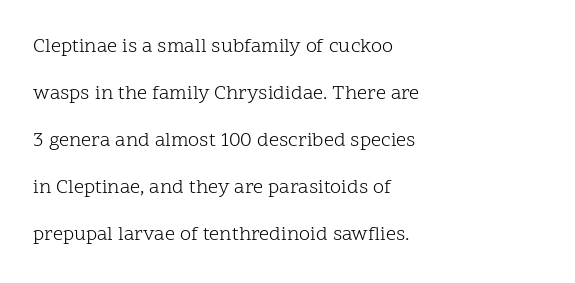
Vertical strokes here are truly vertical. Underlining? Definitely not there. Students, note that the glyphs here touch the page at normal intervals. Is this a heavy cut? Hardly; it is regular or lighter.
